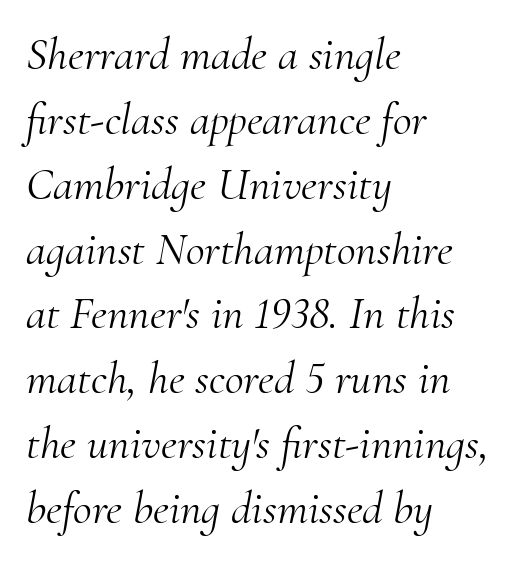
Q: Is the text bold? A: No.
Q: Is the text italic (slanted)? A: Yes, it leans right by about 10 degrees.
Q: Is the typeface a serif or a sans-serif typeface? A: Serif.
Q: Is the text underlined? A: No.
Q: How is the paragraph aligned? A: Left-aligned.
Q: Is the spacing between letters normal or unusually wide? A: Normal.
Q: Is the spacing between lines tight, normal or loose? A: Normal.
Q: Width (condensed, normal, or wide)? A: Normal.
Q: Stroke contrast? A: Medium.
Q: x-height? A: Small.
Q: Monospaced? A: No.
